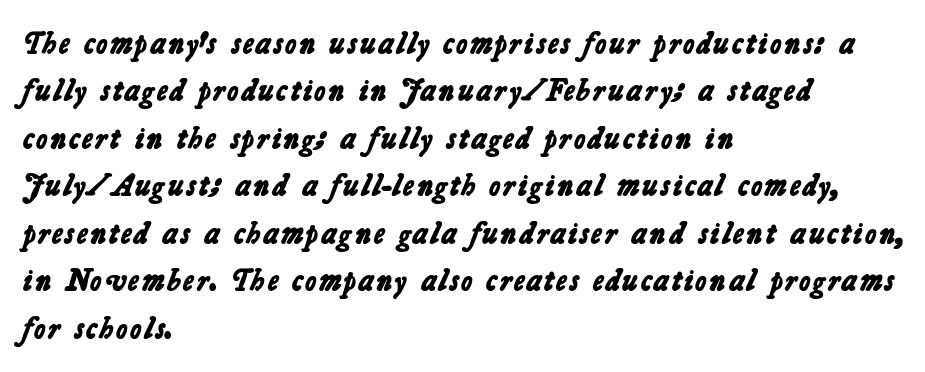
What's the leading like? Ordinary, nothing unusual. A classic flush-left, rag-right setting is used for this passage. This rendering features lettering with no underline. Varying glyph widths throughout — classic text-font behaviour. Glyph-to-glyph distance matches everyday printed text.
